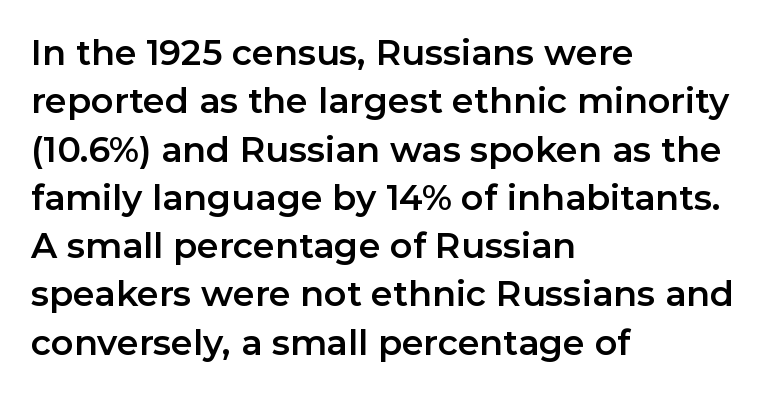
The image shows 35 px sans-serif type, upright; set left-aligned, normal line spacing (1.38x), normal letter spacing, not underlined; low stroke contrast and a medium x-height.
